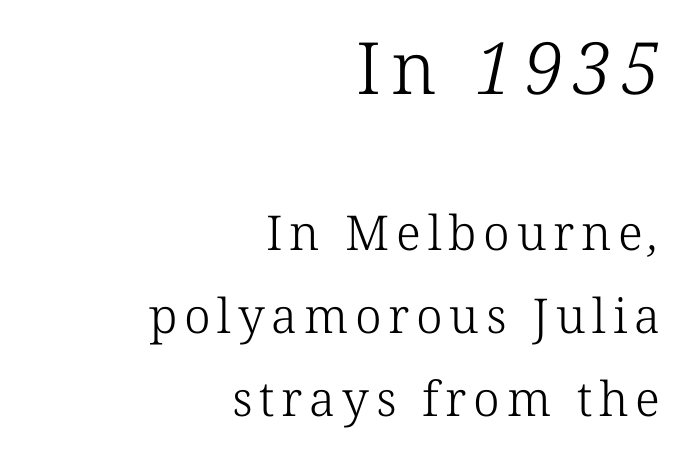
The image shows 72 px light serif type; set right-aligned, line spacing 1.72x, not underlined; the first (top) block is 1.5x larger; low stroke contrast and a medium x-height.
